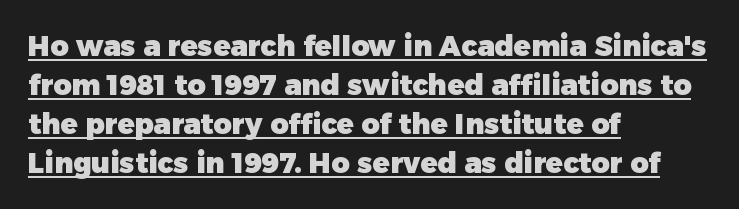
As a designer I'd log this as weight 700, bold. Are there feet on the stems? There aren't — it's a sans. Short and long lines alike share a common starting point at left. Spacing verdict: proportional, widths tailored to each character. Italic: no, the glyphs are upright roman. Default kerning and tracking; the words read as compact shapes.
